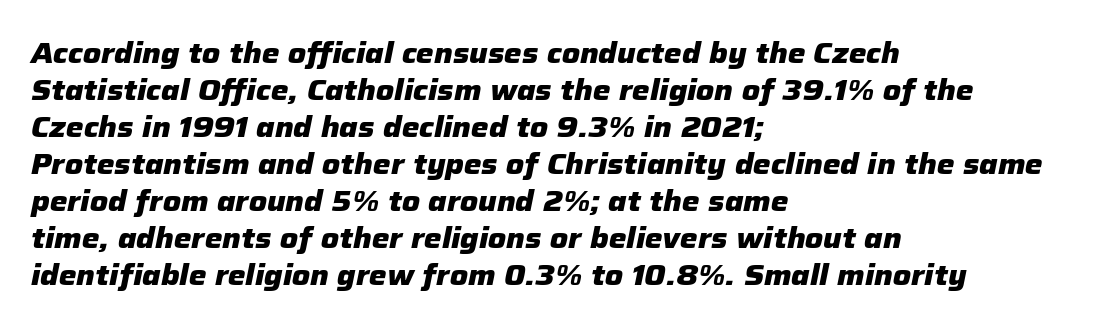
{"italic": "yes", "lean": "right", "slant_degrees": 12, "bold": "yes", "weight": "heavy", "width": "normal", "stroke_contrast": "low", "x_height": "medium", "monospaced": "no", "underline": "no", "align": "left", "line_spacing": "normal", "line_spacing_ratio": 1.32, "letter_spacing": "normal", "letter_spacing_em": 0.0, "glyph_px": 28}
